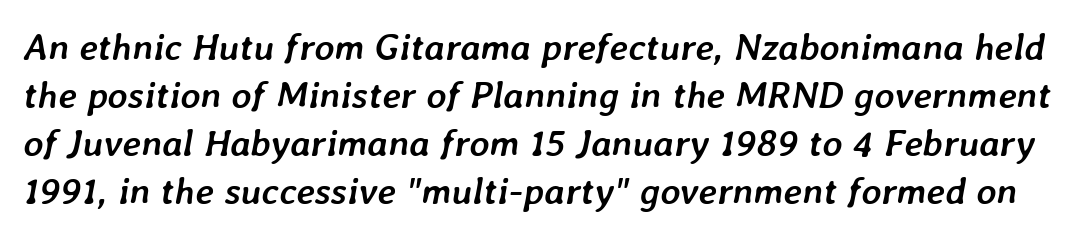
This rendering features lettering with no underline. Nothing unusual about the tracking: characters are spaced as the font intends. The letters advance in unequal steps, a hallmark of proportional type. Every character sits at an angle, as italics do. The face used here has the dense, thick strokes of a bold. Is there much room between lines? A standard amount, neither cramped nor airy.
